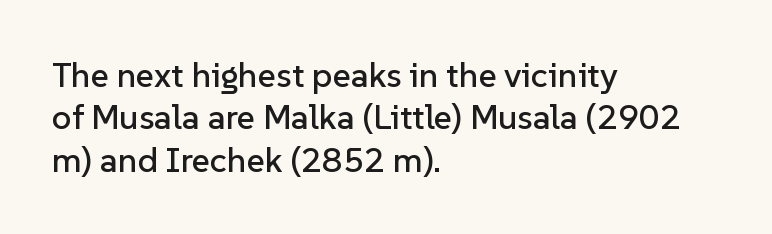
The image shows 35 px sans-serif type, upright; set left-aligned, line spacing 1.21x, normal letter spacing, not underlined; low stroke contrast and a medium x-height.
